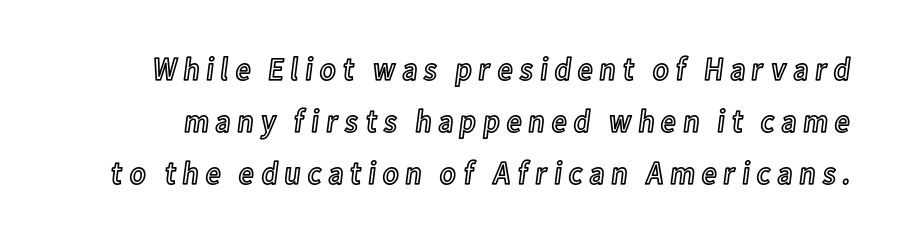
The image shows 33 px condensed type; set normal line spacing (1.57x), not underlined; a medium x-height.
